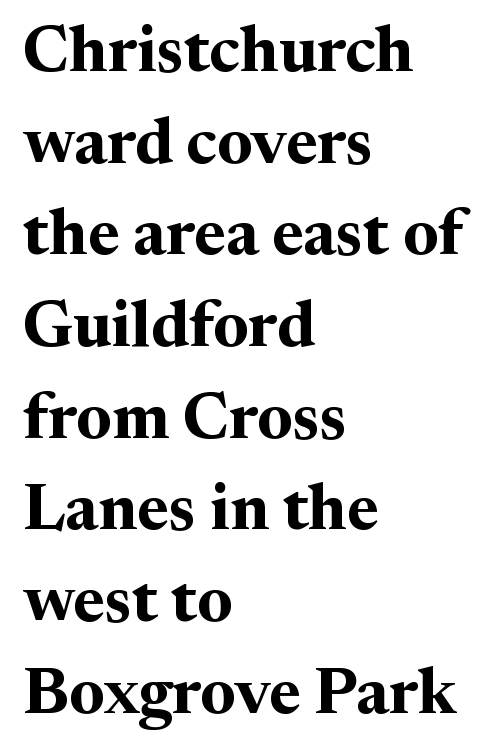
Q: Is the text bold? A: Yes.
Q: Is the text italic (slanted)? A: No, it is upright.
Q: Is the typeface a serif or a sans-serif typeface? A: Serif.
Q: Is the text underlined? A: No.
Q: How is the paragraph aligned? A: Left-aligned.
Q: Is the spacing between letters normal or unusually wide? A: Normal.
Q: Is the spacing between lines tight, normal or loose? A: Normal.
Q: Width (condensed, normal, or wide)? A: Normal.
Q: Stroke contrast? A: Medium.
Q: x-height? A: Medium.
Q: Monospaced? A: No.
